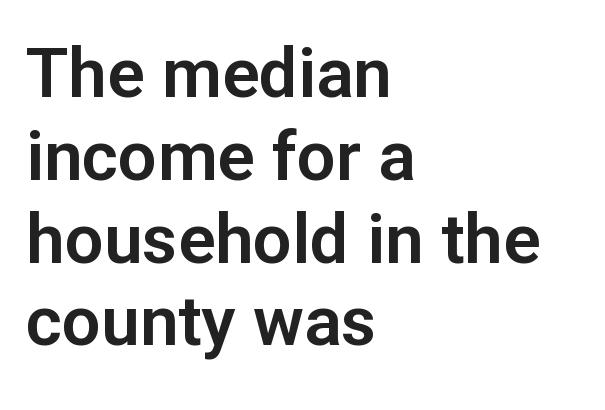
{"serif": "no", "italic": "no", "width": "normal", "stroke_contrast": "low", "x_height": "medium", "monospaced": "no", "underline": "no", "align": "left", "line_spacing_ratio": 1.2, "letter_spacing": "normal", "letter_spacing_em": 0.0, "glyph_px": 69}
